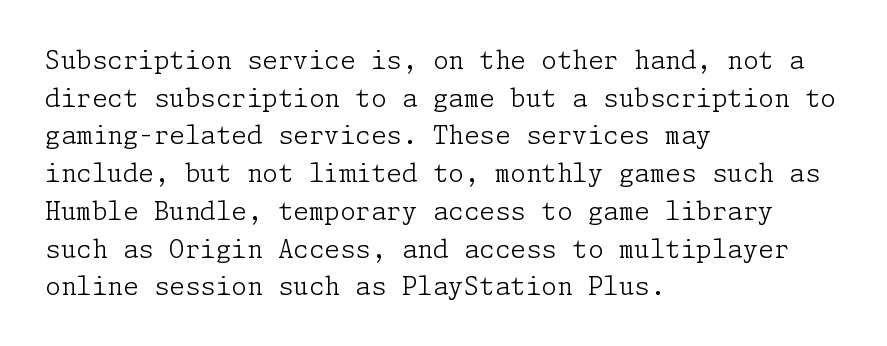
Q: Is the text bold? A: No.
Q: Is the text italic (slanted)? A: No, it is upright.
Q: Is the text underlined? A: No.
Q: How is the paragraph aligned? A: Left-aligned.
Q: Is the spacing between letters normal or unusually wide? A: Normal.
Q: Is the spacing between lines tight, normal or loose? A: Normal.
